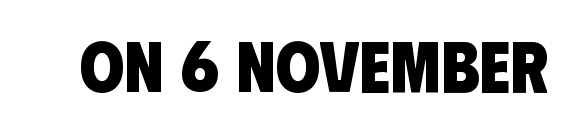
The image shows 72 px heavy, condensed sans-serif type; set normal letter spacing, not underlined; low stroke contrast and a large x-height.
